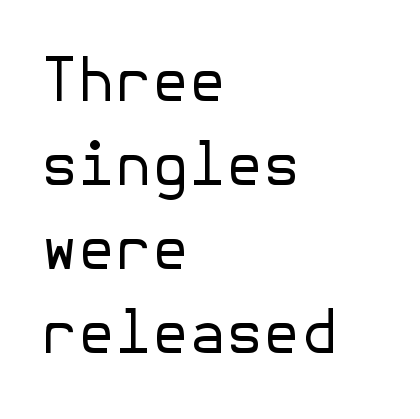
Q: Is the text bold? A: No.
Q: Is the text italic (slanted)? A: No, it is upright.
Q: Is the typeface a serif or a sans-serif typeface? A: Sans-serif.
Q: Is the text underlined? A: No.
Q: How is the paragraph aligned? A: Left-aligned.
Q: Is the spacing between letters normal or unusually wide? A: Normal.
Q: Is the spacing between lines tight, normal or loose? A: Normal.
Q: Width (condensed, normal, or wide)? A: Normal.
Q: Stroke contrast? A: Low.
Q: x-height? A: Medium.
